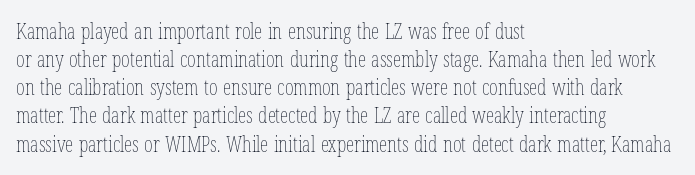
{"italic": "no", "bold": "no", "underline": "no", "align": "left", "line_spacing": "normal", "line_spacing_ratio": 1.34, "letter_spacing": "normal", "letter_spacing_em": 0.0, "glyph_px": 21}
